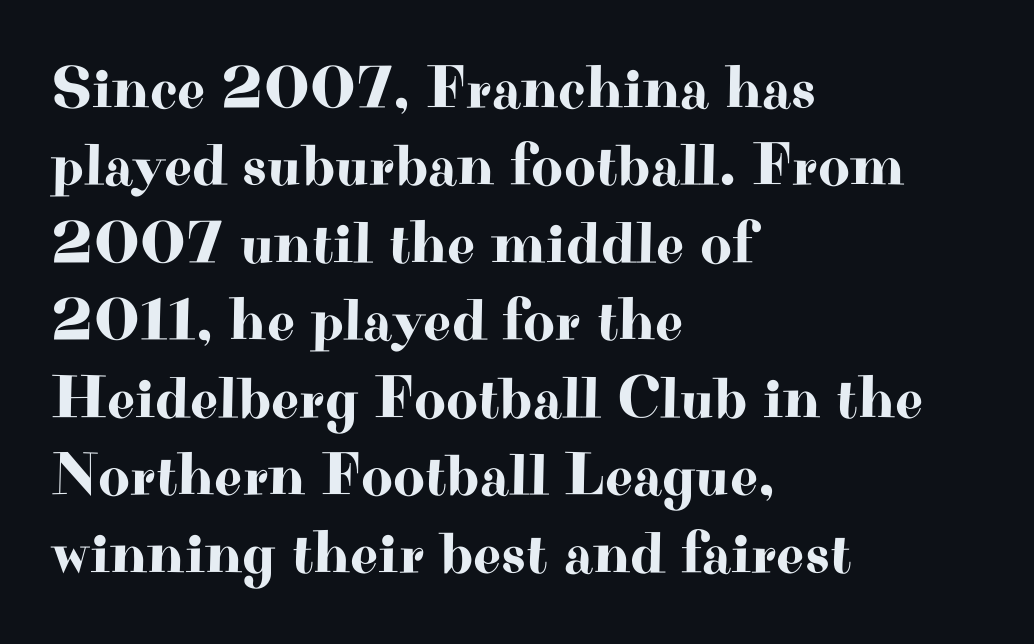
Q: Is the text italic (slanted)? A: No, it is upright.
Q: Is the typeface a serif or a sans-serif typeface? A: Serif.
Q: Is the text underlined? A: No.
Q: How is the paragraph aligned? A: Left-aligned.
Q: Is the spacing between letters normal or unusually wide? A: Normal.
Q: Is the spacing between lines tight, normal or loose? A: Normal.
Q: Width (condensed, normal, or wide)? A: Wide.
Q: Stroke contrast? A: High.
Q: x-height? A: Small.
Q: Monospaced? A: No.
